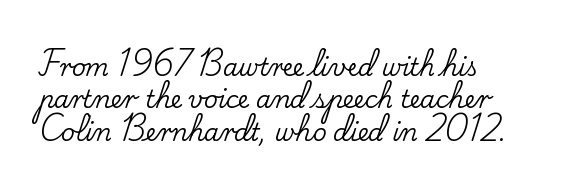
The image shows 24 px text type; set left-aligned, normal line spacing (1.35x), normal letter spacing, not underlined.
